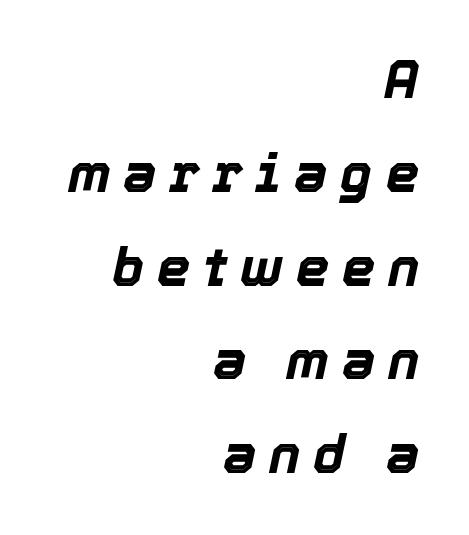
Q: Is the text bold? A: Yes.
Q: Is the text italic (slanted)? A: Yes, it leans right by about 12 degrees.
Q: Is the text underlined? A: No.
Q: How is the paragraph aligned? A: Right-aligned.
Q: Is the spacing between letters normal or unusually wide? A: Unusually wide.
Q: Width (condensed, normal, or wide)? A: Normal.
Q: x-height? A: Medium.
Q: Monospaced? A: No.
